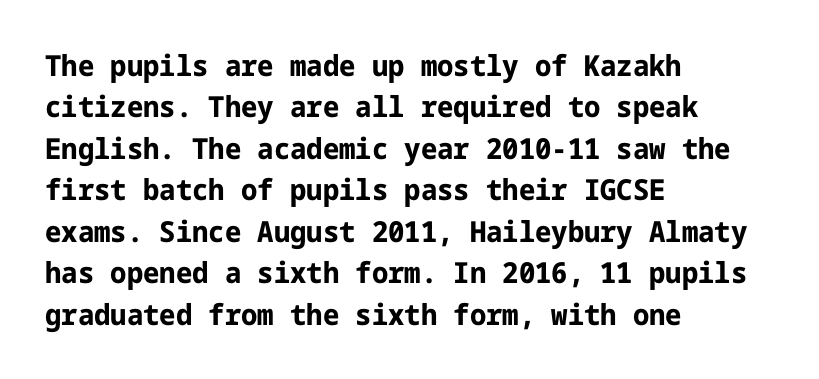
The image shows 29 px bold sans-serif type, upright; set left-aligned, normal line spacing (1.43x), normal letter spacing, not underlined; low stroke contrast and a medium x-height.
